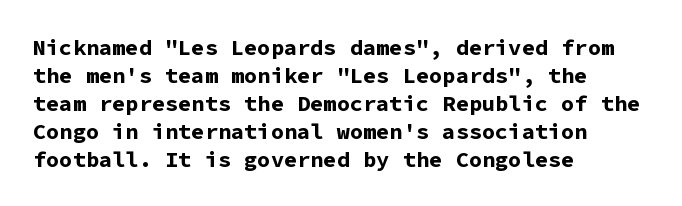
The axis of the letterforms is exactly vertical. Leftover space on each line is placed entirely after the last word. Each row of text sits above clean, open space. Students, note that the glyphs here touch the page at normal intervals.
